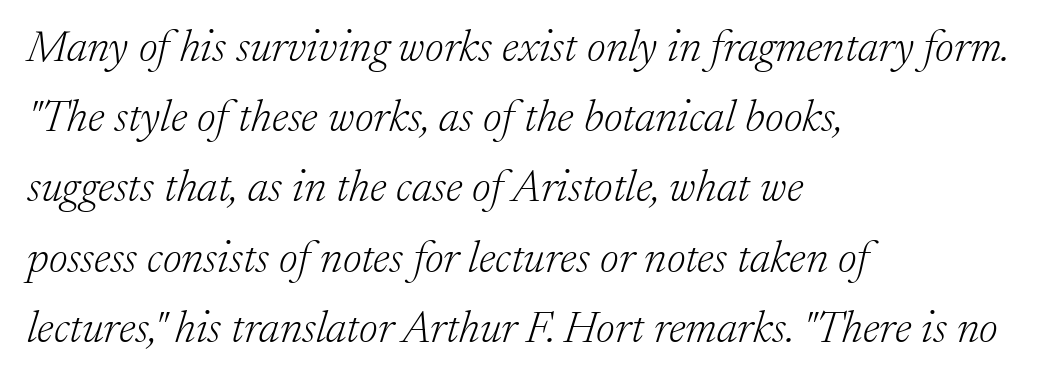
{"serif": "yes", "italic": "yes", "lean": "right", "slant_degrees": 17, "bold": "no", "weight": "light", "width": "normal", "stroke_contrast": "low", "x_height": "medium", "monospaced": "no", "underline": "no", "align": "left", "line_spacing": "normal", "line_spacing_ratio": 1.56, "letter_spacing": "normal", "letter_spacing_em": 0.0, "glyph_px": 45}
